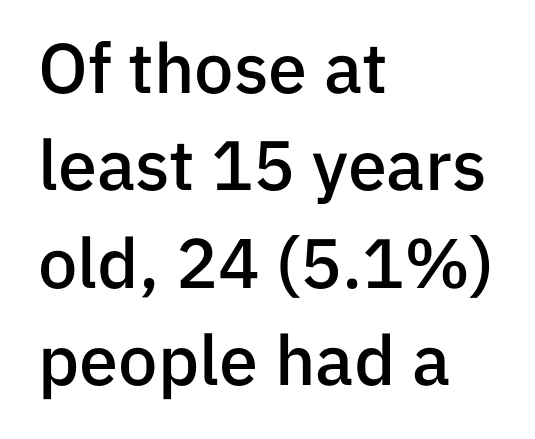
The image shows 70 px semibold sans-serif type, upright; set left-aligned, normal line spacing (1.39x), normal letter spacing, not underlined; low stroke contrast and a medium x-height.
